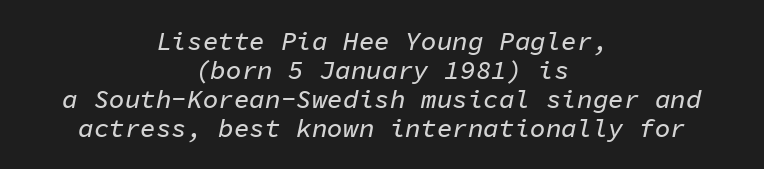
The image shows 26 px text type, italic (leaning right); set centered, tight line spacing (1.11x), normal letter spacing, not underlined.
